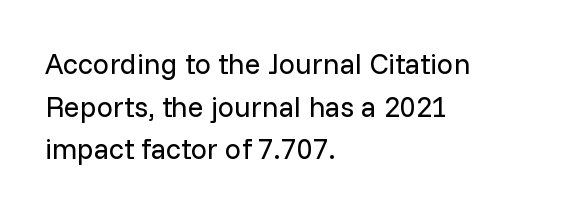
Q: Is the text bold? A: No.
Q: Is the text italic (slanted)? A: No, it is upright.
Q: Is the typeface a serif or a sans-serif typeface? A: Sans-serif.
Q: Is the text underlined? A: No.
Q: How is the paragraph aligned? A: Left-aligned.
Q: Is the spacing between letters normal or unusually wide? A: Normal.
Q: Is the spacing between lines tight, normal or loose? A: Normal.
Q: Width (condensed, normal, or wide)? A: Normal.
Q: Stroke contrast? A: Low.
Q: x-height? A: Medium.
Q: Monospaced? A: No.
